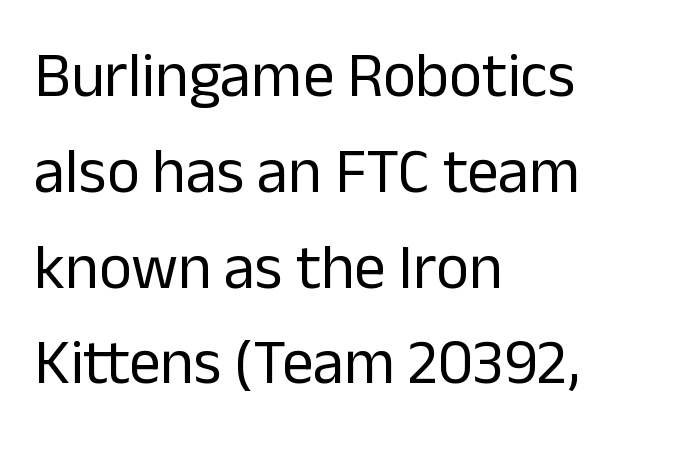
Q: Is the text bold? A: No.
Q: Is the text italic (slanted)? A: No, it is upright.
Q: Is the typeface a serif or a sans-serif typeface? A: Sans-serif.
Q: Is the text underlined? A: No.
Q: How is the paragraph aligned? A: Left-aligned.
Q: Is the spacing between letters normal or unusually wide? A: Normal.
Q: Is the spacing between lines tight, normal or loose? A: Normal.
Q: Width (condensed, normal, or wide)? A: Normal.
Q: Stroke contrast? A: Low.
Q: x-height? A: Medium.
Q: Monospaced? A: No.
